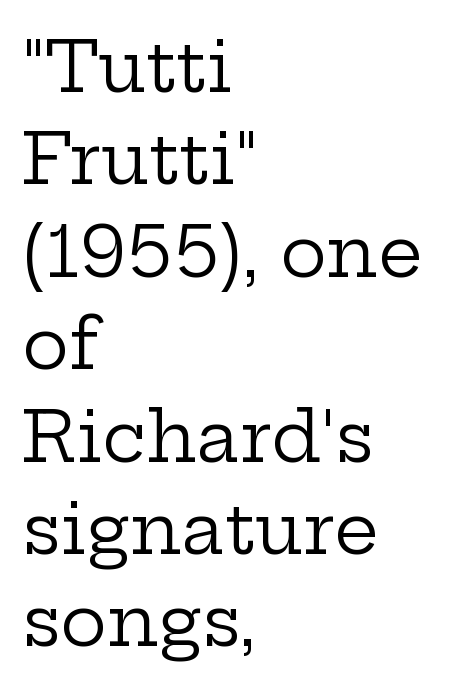
Q: Is the text bold? A: No.
Q: Is the text italic (slanted)? A: No, it is upright.
Q: Is the typeface a serif or a sans-serif typeface? A: Serif.
Q: Is the text underlined? A: No.
Q: How is the paragraph aligned? A: Left-aligned.
Q: Is the spacing between letters normal or unusually wide? A: Normal.
Q: Is the spacing between lines tight, normal or loose? A: Normal.
Q: Width (condensed, normal, or wide)? A: Wide.
Q: Stroke contrast? A: Low.
Q: x-height? A: Medium.
Q: Monospaced? A: No.
